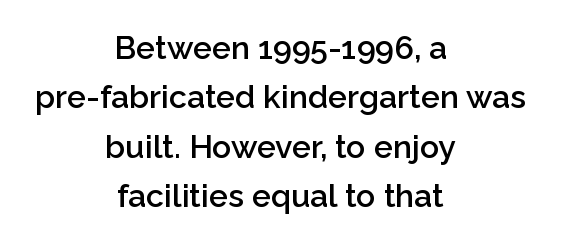
The image shows 32 px semibold sans-serif type, upright; set centered, normal line spacing (1.54x), normal letter spacing, not underlined; low stroke contrast and a medium x-height.
